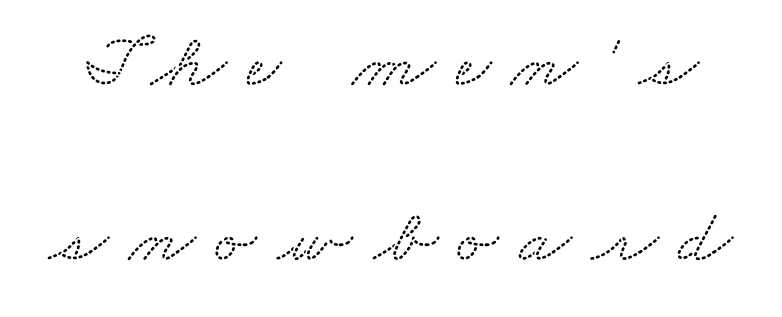
Q: Is the typeface a serif or a sans-serif typeface? A: Serif.
Q: Is the text underlined? A: No.
Q: Is the spacing between letters normal or unusually wide? A: Unusually wide.
Q: Is the spacing between lines tight, normal or loose? A: Loose.
Q: Width (condensed, normal, or wide)? A: Wide.
Q: Stroke contrast? A: Low.
Q: x-height? A: Small.
Q: Monospaced? A: No.
